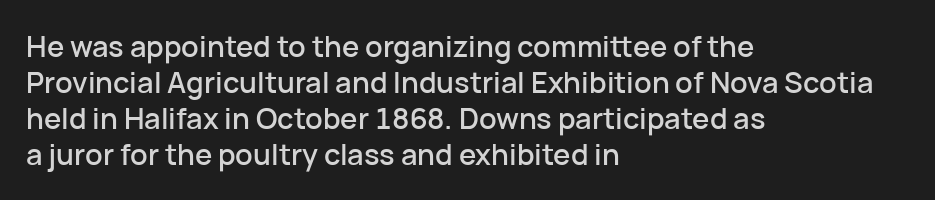
{"serif": "no", "italic": "no", "width": "normal", "stroke_contrast": "low", "x_height": "medium", "monospaced": "no", "underline": "no", "align": "left", "line_spacing_ratio": 1.24, "letter_spacing": "normal", "letter_spacing_em": 0.0, "glyph_px": 29}
